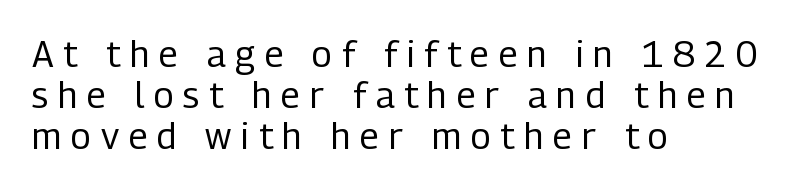
Q: Is the text bold? A: No.
Q: Is the text italic (slanted)? A: No, it is upright.
Q: Is the typeface a serif or a sans-serif typeface? A: Sans-serif.
Q: Is the text underlined? A: No.
Q: How is the paragraph aligned? A: Left-aligned.
Q: Is the spacing between letters normal or unusually wide? A: Unusually wide.
Q: Is the spacing between lines tight, normal or loose? A: Tight.
Q: Width (condensed, normal, or wide)? A: Condensed.
Q: Stroke contrast? A: Low.
Q: x-height? A: Medium.
Q: Monospaced? A: No.
